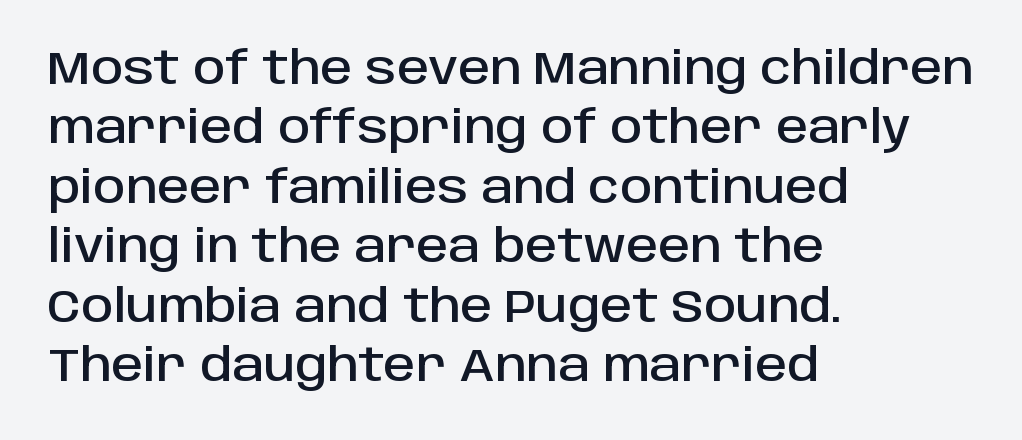
Q: Is the text italic (slanted)? A: No, it is upright.
Q: Is the typeface a serif or a sans-serif typeface? A: Sans-serif.
Q: Is the text underlined? A: No.
Q: How is the paragraph aligned? A: Left-aligned.
Q: Is the spacing between letters normal or unusually wide? A: Normal.
Q: Is the spacing between lines tight, normal or loose? A: Normal.
Q: Width (condensed, normal, or wide)? A: Normal.
Q: Stroke contrast? A: Low.
Q: x-height? A: Large.
Q: Monospaced? A: No.
